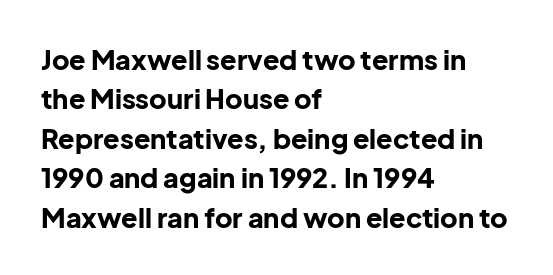
The line texture is even and compact thanks to regular tracking. Notice how the passage keeps a crisp vertical edge on the left only. Rendered with straight, roman letterforms. A bare baseline throughout the passage. One glance says typical: line gaps are just what's usual.
